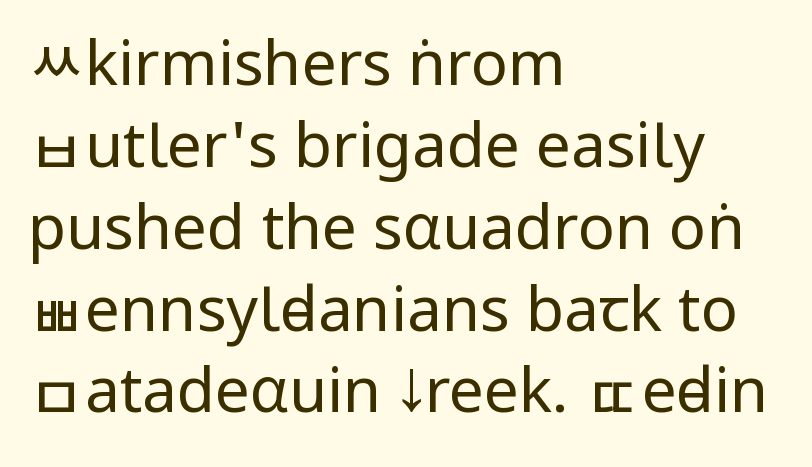
{"serif": "no", "italic": "no", "bold": "no", "weight": "regular", "width": "condensed", "stroke_contrast": "low", "x_height": "large", "monospaced": "no", "underline": "no", "align": "left", "line_spacing": "normal", "line_spacing_ratio": 1.32, "letter_spacing": "normal", "letter_spacing_em": 0.0, "glyph_px": 62}
